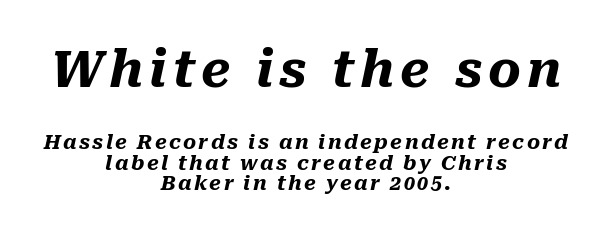
Q: Is the text bold? A: Yes.
Q: Is the text italic (slanted)? A: Yes, it leans right by about 10 degrees.
Q: Is the text underlined? A: No.
Q: How is the paragraph aligned? A: Centered.
Q: Is the spacing between lines tight, normal or loose? A: Tight.
Q: Which block of text is set in a larger size, the first (top) or the second (bottom)? A: The first (top) one.
Q: Width (condensed, normal, or wide)? A: Normal.
Q: Stroke contrast? A: Medium.
Q: x-height? A: Medium.
Q: Monospaced? A: No.
